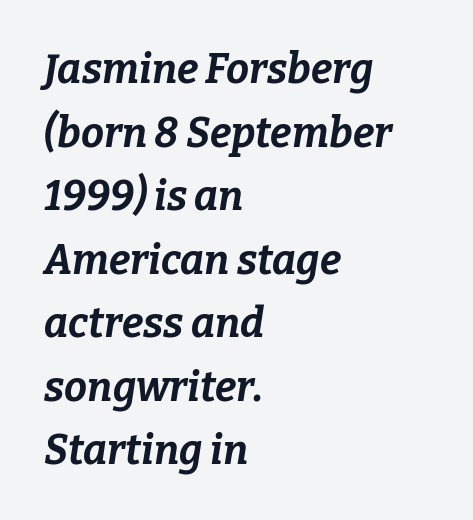
Q: Is the text bold? A: Yes.
Q: Is the text italic (slanted)? A: Yes, it leans right by about 9 degrees.
Q: Is the text underlined? A: No.
Q: How is the paragraph aligned? A: Left-aligned.
Q: Is the spacing between letters normal or unusually wide? A: Normal.
Q: Is the spacing between lines tight, normal or loose? A: Normal.
Q: Width (condensed, normal, or wide)? A: Normal.
Q: Stroke contrast? A: Low.
Q: x-height? A: Medium.
Q: Monospaced? A: No.
